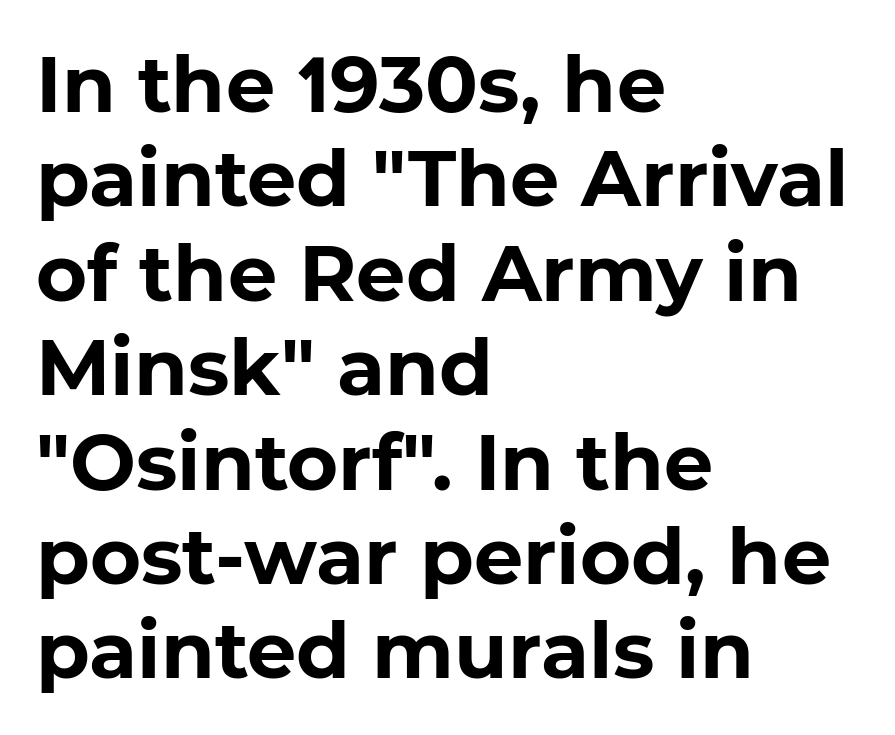
Check where the strokes stop: nothing finishes them off — pure sans. You could not count columns in this text — the font is proportionally spaced. In terms of weight, the rendering is a true, heavy bold. Has an underline been added? It has not. Casual observation: everything's shoved over to the left.
